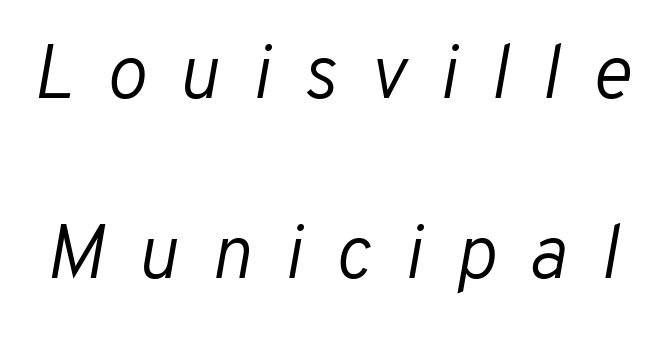
The image shows 76 px light type, italic (leaning right); set loose line spacing (2.37x), unusually wide letter spacing (+0.43 em), not underlined; low stroke contrast and a medium x-height.
